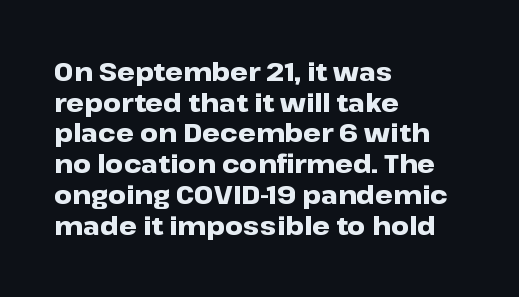
{"italic": "no", "bold": "yes", "underline": "no", "align": "left", "line_spacing_ratio": 1.23, "letter_spacing": "normal", "letter_spacing_em": 0.0, "glyph_px": 25}
